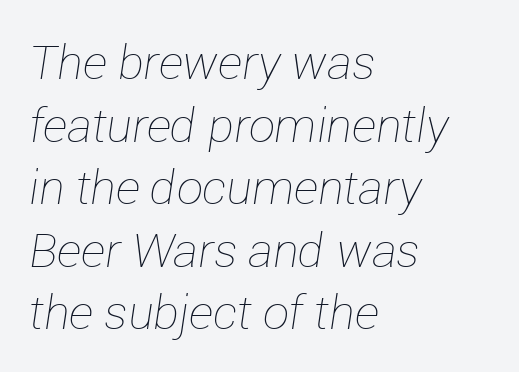
{"italic": "yes", "lean": "right", "slant_degrees": 12, "bold": "no", "weight": "thin", "width": "normal", "stroke_contrast": "low", "x_height": "medium", "monospaced": "no", "underline": "no", "align": "left", "line_spacing": "normal", "line_spacing_ratio": 1.33, "letter_spacing": "normal", "letter_spacing_em": 0.0, "glyph_px": 47}
